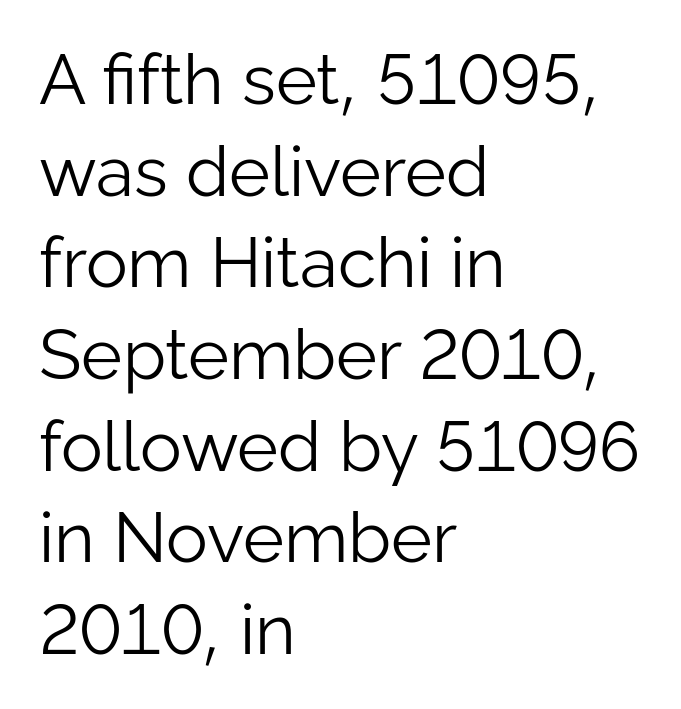
These lines keep a tight, regular rhythm from letter to letter. A typesetter would mark this as roman, not italic. Layout note: lines flush left. The weight would be labelled regular, book, light, or lighter still. Typographically, this falls in the sans-serif category. Plain, unruled lines of type.
